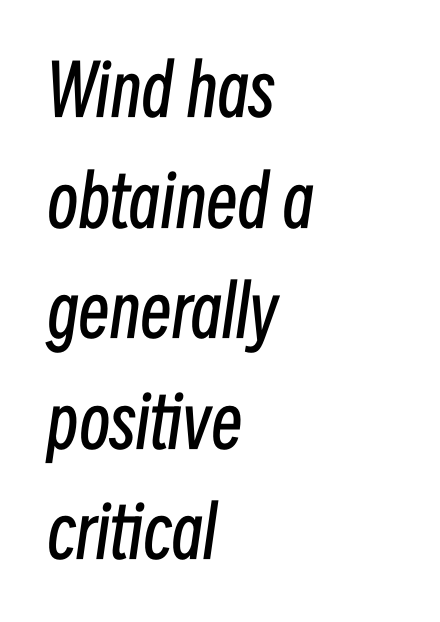
A student would call this left alignment; a typographer would say flush left, rag right. Bare-footed words on every line. The letterforms sit at book weight or below. How would I describe the line gaps? Plain and ordinary. The passage shown is typed in a proportional face where columns would drift.
